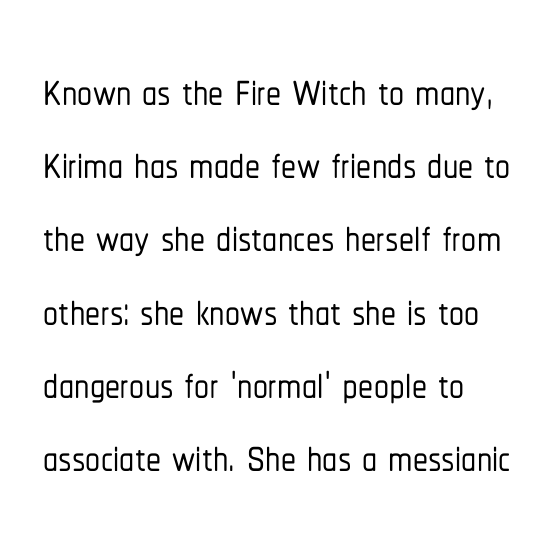
Typeset ragged right — the left edge is the straight one. The baseline area is clear. A typesetter would label this face a sans. Varying glyph widths throughout — classic text-font behaviour. There is no visible air inserted between adjacent glyphs.
